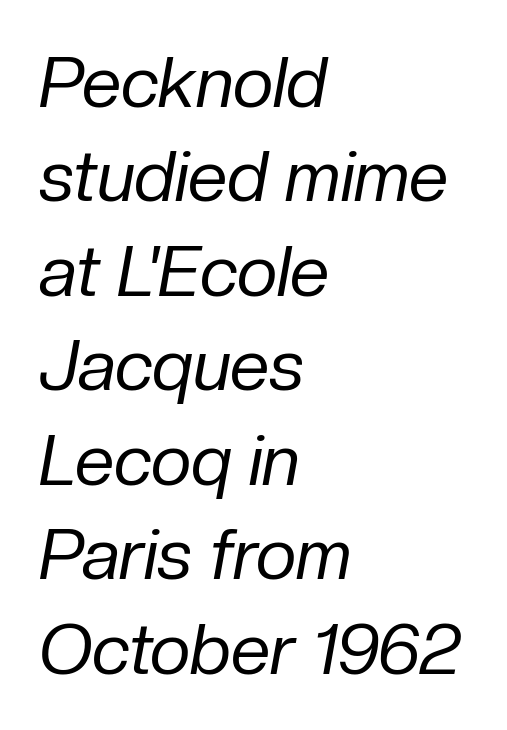
The letters look calm and open, with moderate or lighter stems. Observe the ordinary spacing: letters are neighbours, not strangers. These lines are set flush left with a ragged right edge. Observe the lean: these are italic letterforms. Any mark beneath the type? The region is blank. Here the designer chose a conventional face with non-uniform glyph widths.
